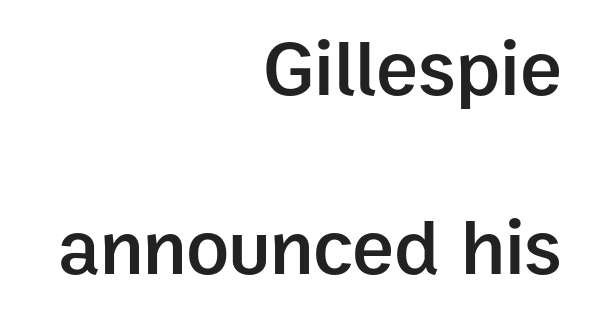
{"serif": "no", "italic": "no", "bold": "semi", "weight": "semibold", "width": "normal", "stroke_contrast": "low", "x_height": "medium", "monospaced": "no", "underline": "no", "align": "right", "line_spacing": "loose", "line_spacing_ratio": 2.26, "letter_spacing": "normal", "letter_spacing_em": 0.0, "glyph_px": 79}
